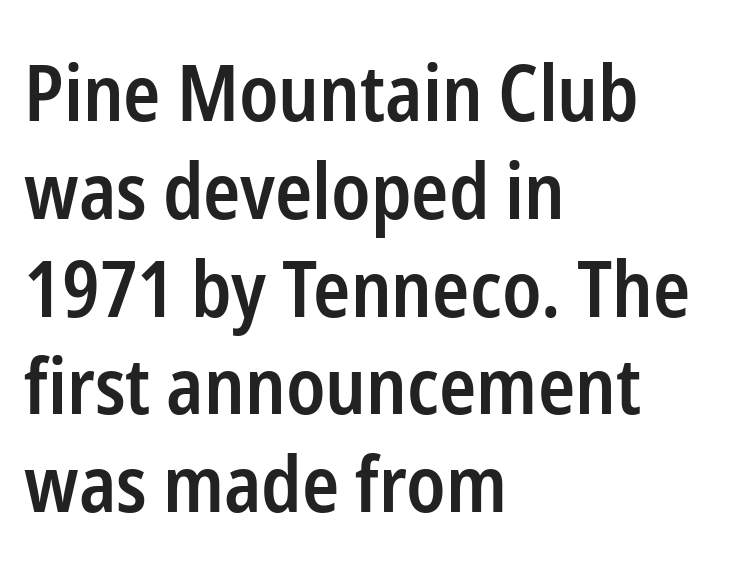
Q: Is the text bold? A: Semi-bold.
Q: Is the text italic (slanted)? A: No, it is upright.
Q: Is the typeface a serif or a sans-serif typeface? A: Sans-serif.
Q: Is the text underlined? A: No.
Q: How is the paragraph aligned? A: Left-aligned.
Q: Is the spacing between letters normal or unusually wide? A: Normal.
Q: Is the spacing between lines tight, normal or loose? A: Normal.
Q: Width (condensed, normal, or wide)? A: Condensed.
Q: Stroke contrast? A: Low.
Q: x-height? A: Medium.
Q: Monospaced? A: No.
